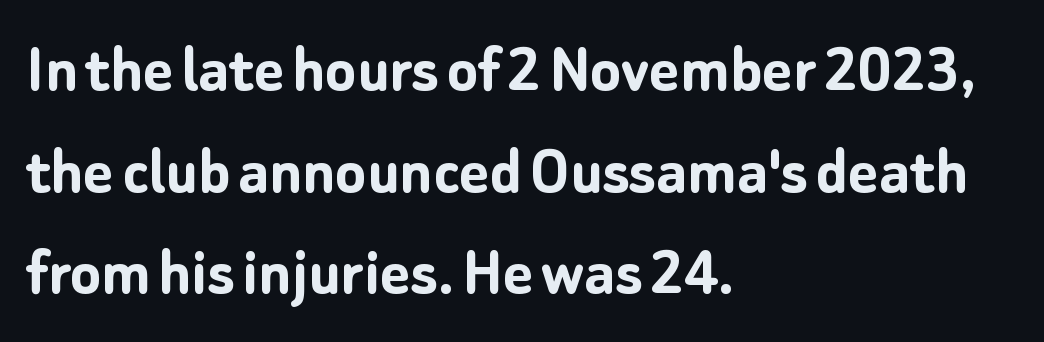
{"serif": "no", "italic": "no", "bold": "yes", "weight": "semibold", "width": "normal", "stroke_contrast": "low", "x_height": "medium", "monospaced": "no", "underline": "no", "align": "left", "line_spacing": "normal", "line_spacing_ratio": 1.43, "letter_spacing": "normal", "letter_spacing_em": 0.0, "glyph_px": 71}
